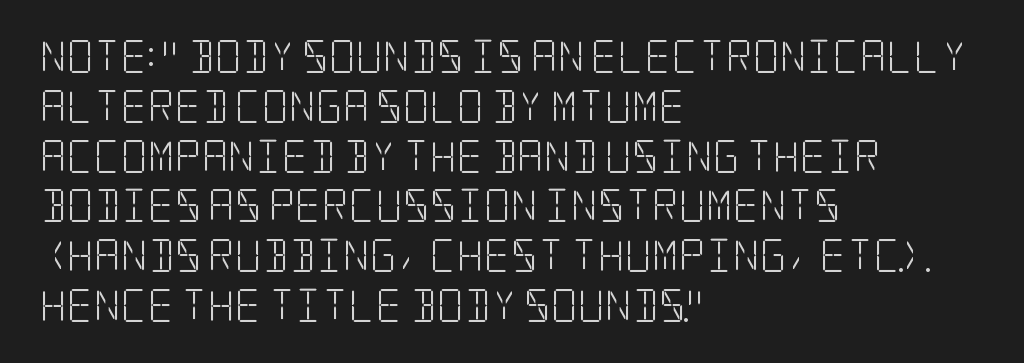
Q: Is the text bold? A: No.
Q: Is the text italic (slanted)? A: No, it is upright.
Q: Is the typeface a serif or a sans-serif typeface? A: Serif.
Q: Is the text underlined? A: No.
Q: How is the paragraph aligned? A: Left-aligned.
Q: Is the spacing between letters normal or unusually wide? A: Normal.
Q: Is the spacing between lines tight, normal or loose? A: Normal.
Q: Width (condensed, normal, or wide)? A: Condensed.
Q: Stroke contrast? A: Low.
Q: x-height? A: Large.
